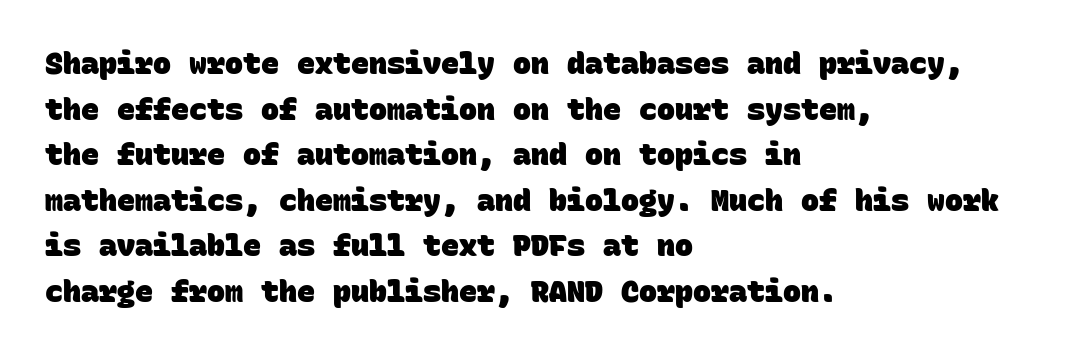
Q: Is the text bold? A: Yes.
Q: Is the typeface a serif or a sans-serif typeface? A: Sans-serif.
Q: Is the text underlined? A: No.
Q: How is the paragraph aligned? A: Left-aligned.
Q: Is the spacing between letters normal or unusually wide? A: Normal.
Q: Is the spacing between lines tight, normal or loose? A: Normal.
Q: Width (condensed, normal, or wide)? A: Normal.
Q: Stroke contrast? A: Low.
Q: x-height? A: Large.
Q: Monospaced? A: Yes.
